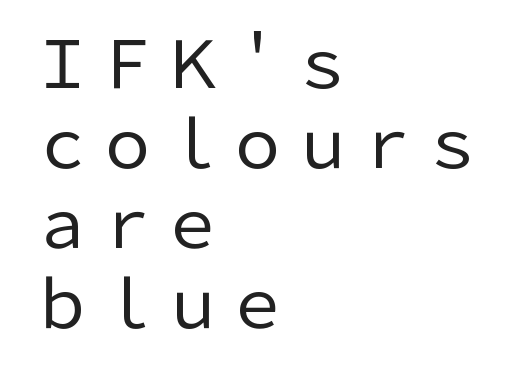
{"serif": "no", "italic": "no", "bold": "no", "weight": "regular", "width": "normal", "stroke_contrast": "low", "x_height": "medium", "monospaced": "no", "underline": "no", "align": "left", "line_spacing_ratio": 1.23, "letter_spacing": "normal", "letter_spacing_em": 0.0, "glyph_px": 65}
